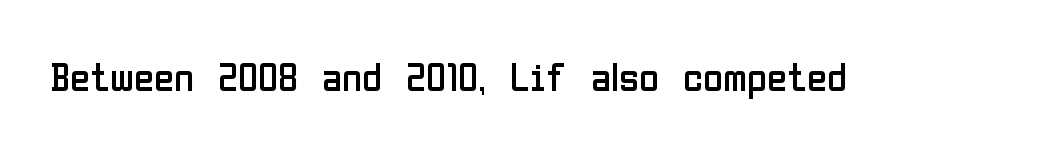
I'd call this a sans setting — the letters go barefoot. Counters stay open thanks to moderate or lighter strokes. Is this a fixed-width face? No — the glyphs have proportional, varying widths. Honestly, there is no underline to notice here at all.
